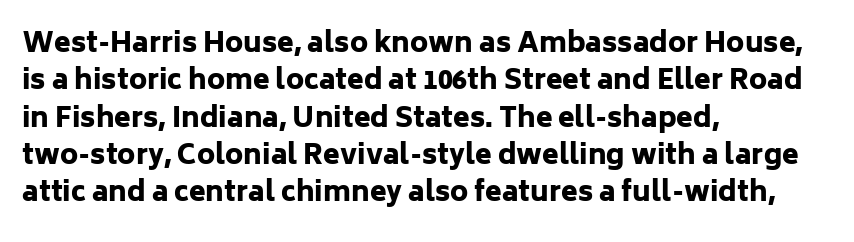
It's the straight-up-and-down kind of type. The lines are quadded left. Letter spacing: default. Rule under the text: the space is simply empty. The space between consecutive lines is moderate. Notice how thick the strokes are: this is what a full bold looks like.
